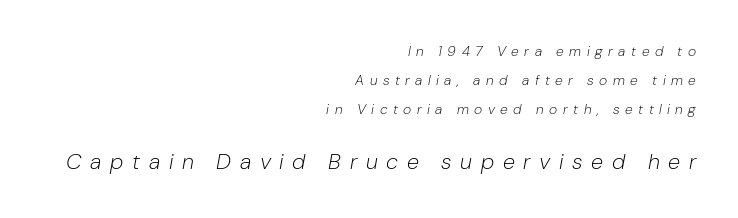
Glance below the letters and you will spot only blank space. The text block is weighted toward the right margin, trailing off unevenly leftward. This layout puts the modest block above and the oversized block below. In terms of letterspacing, this is a distinctly airy, spread setting.
